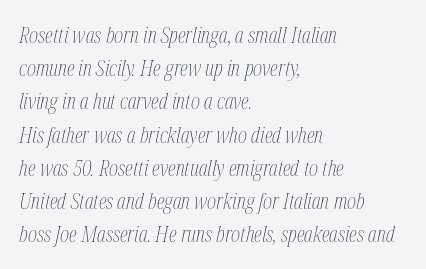
{"italic": "yes", "lean": "right", "slant_degrees": 12, "bold": "no", "underline": "no", "align": "left", "line_spacing": "normal", "line_spacing_ratio": 1.51, "letter_spacing": "normal", "letter_spacing_em": 0.0, "glyph_px": 22}
